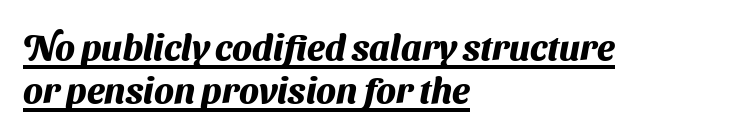
Q: Is the text bold? A: Yes.
Q: Is the typeface a serif or a sans-serif typeface? A: Sans-serif.
Q: Is the text underlined? A: Yes.
Q: How is the paragraph aligned? A: Left-aligned.
Q: Is the spacing between letters normal or unusually wide? A: Normal.
Q: Width (condensed, normal, or wide)? A: Normal.
Q: Stroke contrast? A: Medium.
Q: x-height? A: Medium.
Q: Monospaced? A: No.
